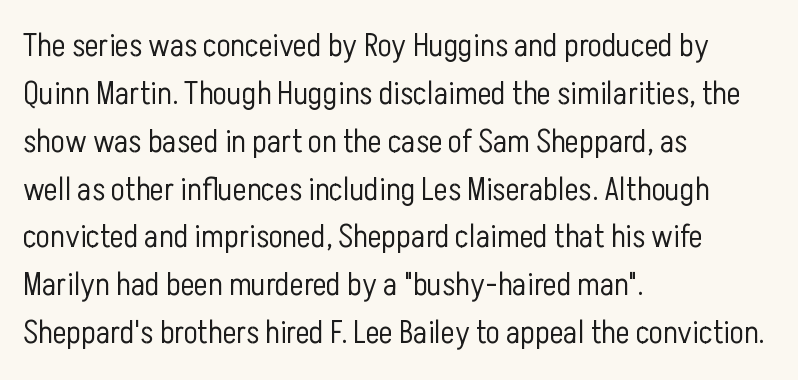
Q: Is the text bold? A: No.
Q: Is the text italic (slanted)? A: No, it is upright.
Q: Is the typeface a serif or a sans-serif typeface? A: Sans-serif.
Q: Is the text underlined? A: No.
Q: How is the paragraph aligned? A: Left-aligned.
Q: Is the spacing between letters normal or unusually wide? A: Normal.
Q: Is the spacing between lines tight, normal or loose? A: Normal.
Q: Width (condensed, normal, or wide)? A: Condensed.
Q: Stroke contrast? A: Low.
Q: x-height? A: Medium.
Q: Monospaced? A: No.
